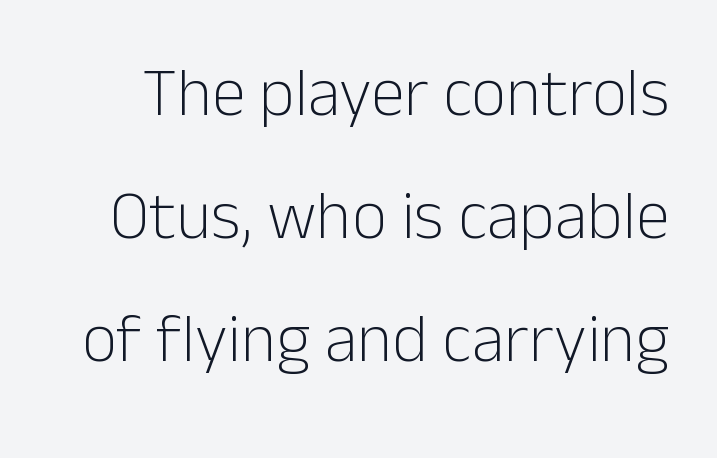
{"serif": "no", "italic": "no", "bold": "no", "weight": "light", "width": "normal", "stroke_contrast": "low", "x_height": "medium", "monospaced": "no", "underline": "no", "line_spacing_ratio": 1.81, "letter_spacing": "normal", "letter_spacing_em": 0.0, "glyph_px": 68}
